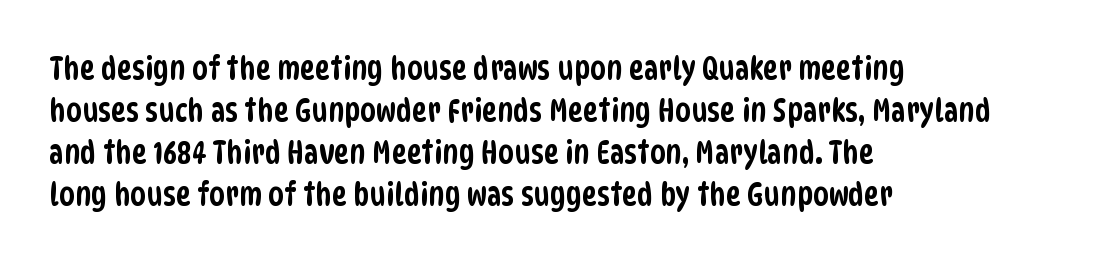
Q: Is the typeface a serif or a sans-serif typeface? A: Sans-serif.
Q: Is the text underlined? A: No.
Q: How is the paragraph aligned? A: Left-aligned.
Q: Is the spacing between letters normal or unusually wide? A: Normal.
Q: Is the spacing between lines tight, normal or loose? A: Normal.
Q: Width (condensed, normal, or wide)? A: Condensed.
Q: Stroke contrast? A: Low.
Q: x-height? A: Large.
Q: Monospaced? A: No.
